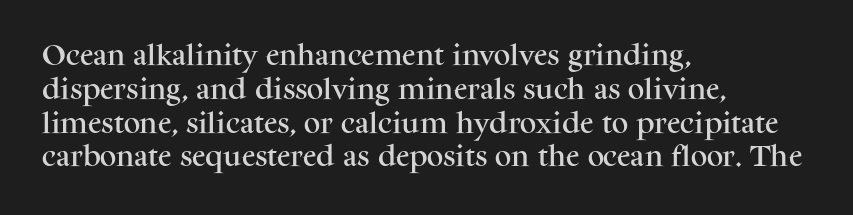
Left-aligned paragraph, ragged on the right. Compared with typical body copy, the letter spacing here is the same. A roman cut, with each character standing at attention. Baseline-to-baseline distance is the conventional proportion of letter height. The string is rendered with underlining switched off.
